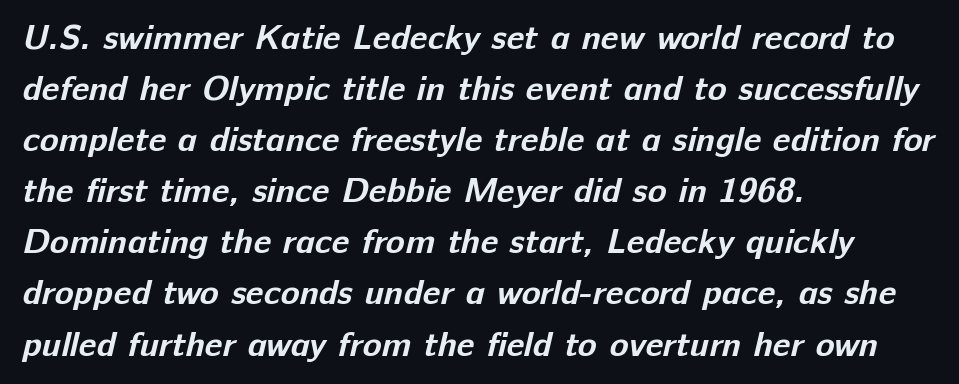
The image shows 35 px bold sans-serif type; set left-aligned, normal line spacing (1.46x), normal letter spacing, not underlined; low stroke contrast and a medium x-height.
